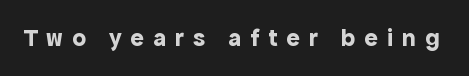
The image shows 25 px bold type, upright; set unusually wide letter spacing (+0.36 em), not underlined.
